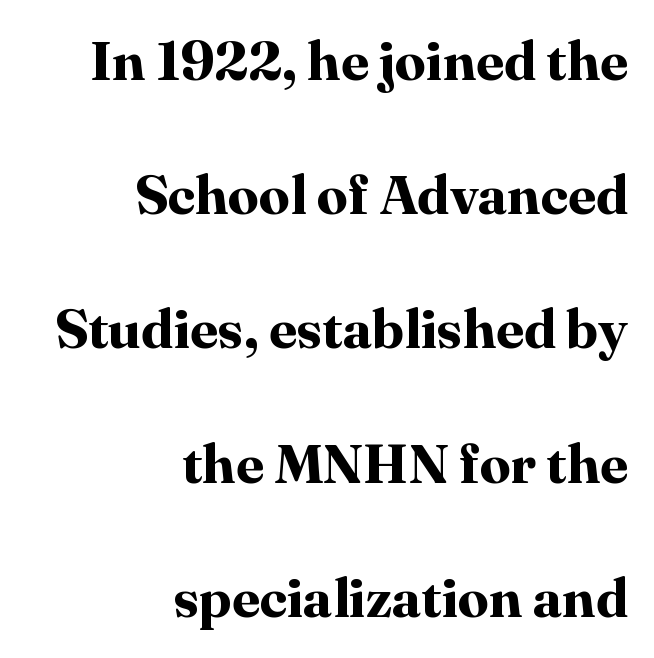
Q: Is the text bold? A: Yes.
Q: Is the text italic (slanted)? A: No, it is upright.
Q: Is the typeface a serif or a sans-serif typeface? A: Serif.
Q: Is the text underlined? A: No.
Q: How is the paragraph aligned? A: Right-aligned.
Q: Is the spacing between letters normal or unusually wide? A: Normal.
Q: Is the spacing between lines tight, normal or loose? A: Loose.
Q: Width (condensed, normal, or wide)? A: Normal.
Q: Stroke contrast? A: High.
Q: x-height? A: Medium.
Q: Monospaced? A: No.
